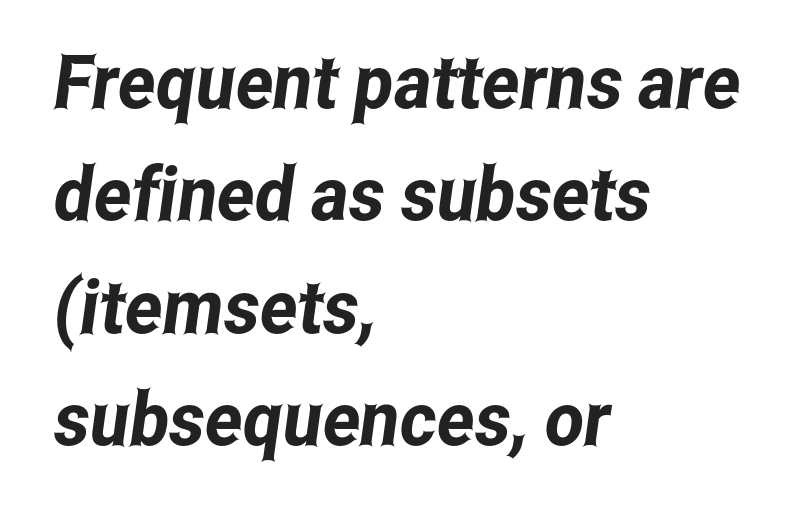
The image shows 75 px condensed sans-serif type; set left-aligned, normal line spacing (1.5x), normal letter spacing, not underlined; low stroke contrast and a medium x-height.
